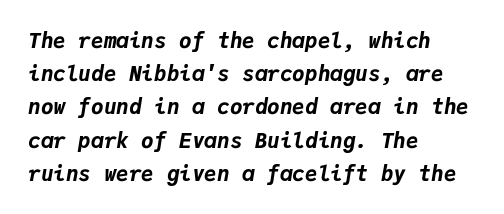
{"italic": "yes", "lean": "right", "slant_degrees": 9, "bold": "yes", "underline": "no", "align": "left", "line_spacing": "normal", "line_spacing_ratio": 1.58, "letter_spacing": "normal", "letter_spacing_em": 0.0, "glyph_px": 21}
